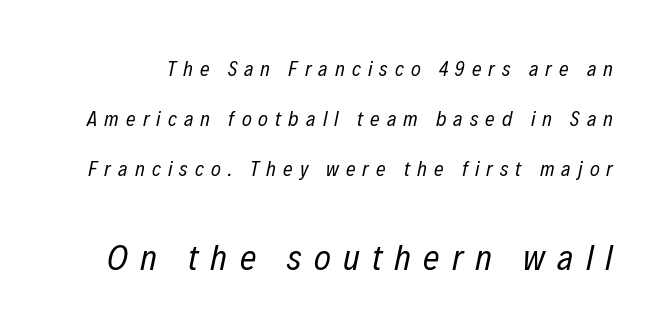
The following chunk of copy outweighs the initial chunk in type size. Here the designer chose a conventional face with non-uniform glyph widths. You could fit nearly another row in the gap between these rows. Each word looks stretched out because of the extra space between its letters.
